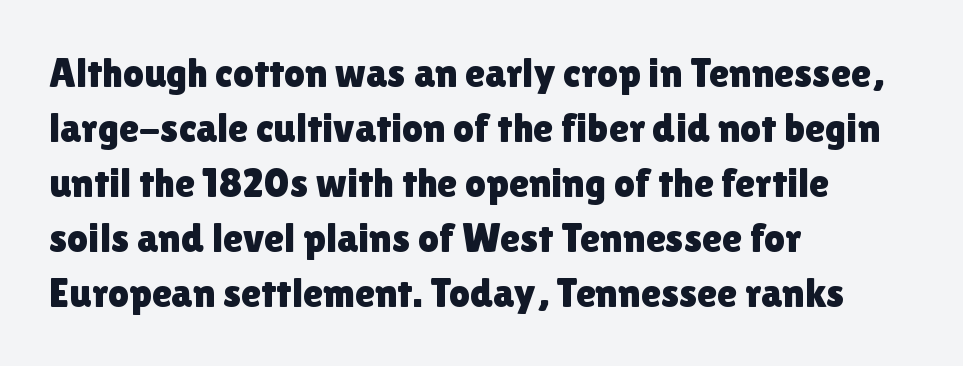
Q: Is the text italic (slanted)? A: No, it is upright.
Q: Is the typeface a serif or a sans-serif typeface? A: Sans-serif.
Q: Is the text underlined? A: No.
Q: How is the paragraph aligned? A: Left-aligned.
Q: Is the spacing between letters normal or unusually wide? A: Normal.
Q: Is the spacing between lines tight, normal or loose? A: Normal.
Q: Width (condensed, normal, or wide)? A: Normal.
Q: x-height? A: Medium.
Q: Monospaced? A: No.
